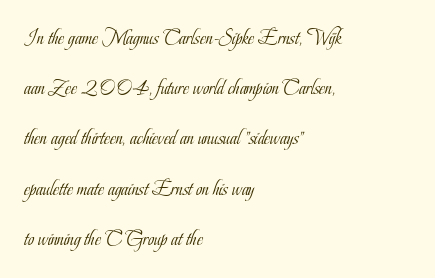
{"bold": "no", "underline": "no", "align": "left", "line_spacing": "loose", "line_spacing_ratio": 2.39, "letter_spacing": "normal", "letter_spacing_em": 0.0, "glyph_px": 21}
